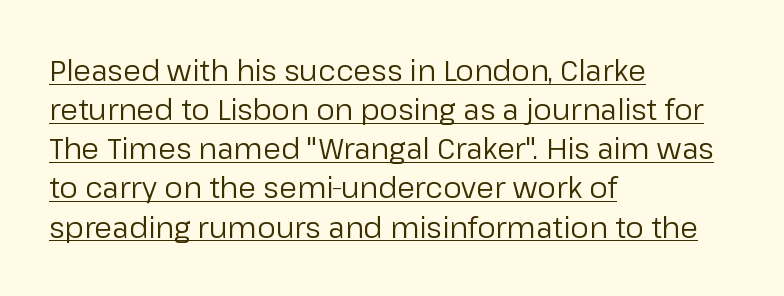
{"serif": "no", "italic": "no", "bold": "no", "weight": "regular", "width": "normal", "stroke_contrast": "low", "x_height": "medium", "monospaced": "no", "underline": "yes", "align": "left", "line_spacing": "normal", "line_spacing_ratio": 1.35, "letter_spacing": "normal", "letter_spacing_em": 0.0, "glyph_px": 29}
